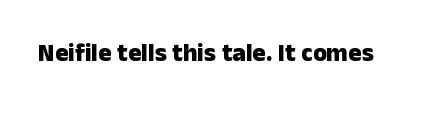
The image shows 25 px bold type, upright; set normal letter spacing, not underlined.
